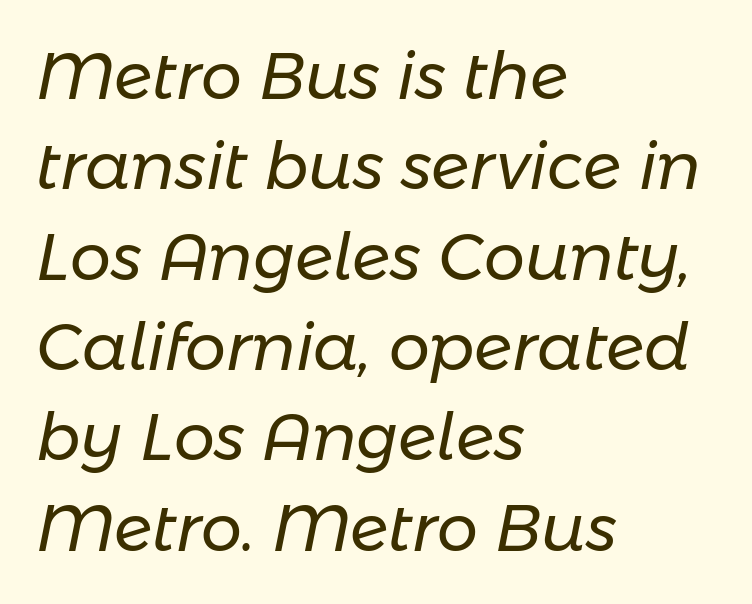
The horizontal fit of the characters is conventional and even. The space directly below the letters is spotless. The axis of the letterforms is tilted away from vertical. Note the varied advance widths — an 'i' is clearly narrower than an 'm'. The rag falls on the right side of this text block. Is the stroke heavy? The answer is a plain regular-or-lighter.
